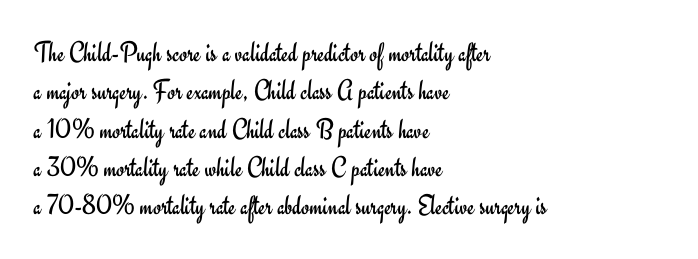
The image shows 29 px regular-weight sans-serif type; set left-aligned, normal line spacing (1.32x), normal letter spacing, not underlined; low stroke contrast and a small x-height.
